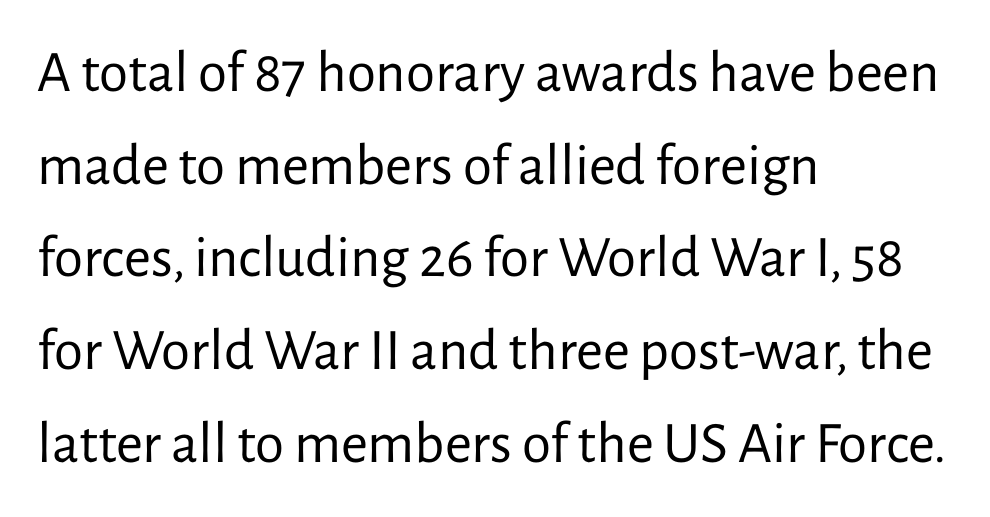
The image shows 59 px regular-weight sans-serif type, upright; set left-aligned, normal line spacing (1.57x), normal letter spacing, not underlined; low stroke contrast and a medium x-height.
